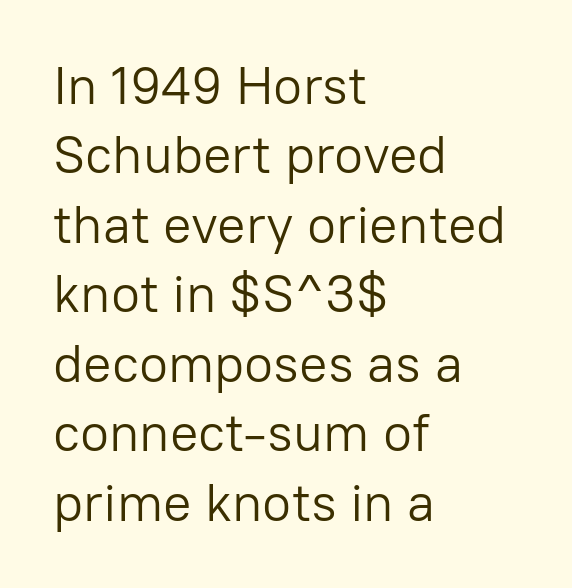
The image shows 53 px light sans-serif type, upright; set left-aligned, normal line spacing (1.31x), normal letter spacing, not underlined; low stroke contrast and a medium x-height.
